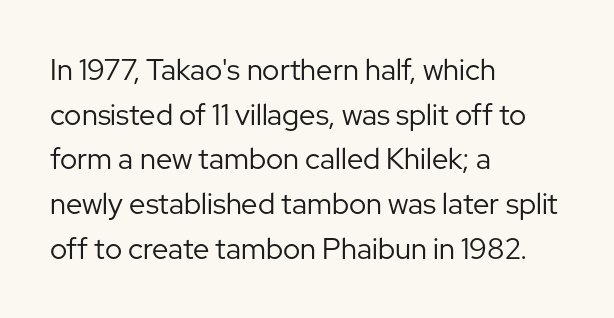
Q: Is the text bold? A: No.
Q: Is the text italic (slanted)? A: No, it is upright.
Q: Is the typeface a serif or a sans-serif typeface? A: Sans-serif.
Q: Is the text underlined? A: No.
Q: How is the paragraph aligned? A: Left-aligned.
Q: Is the spacing between letters normal or unusually wide? A: Normal.
Q: Is the spacing between lines tight, normal or loose? A: Normal.
Q: Width (condensed, normal, or wide)? A: Normal.
Q: Stroke contrast? A: Low.
Q: x-height? A: Medium.
Q: Monospaced? A: No.
